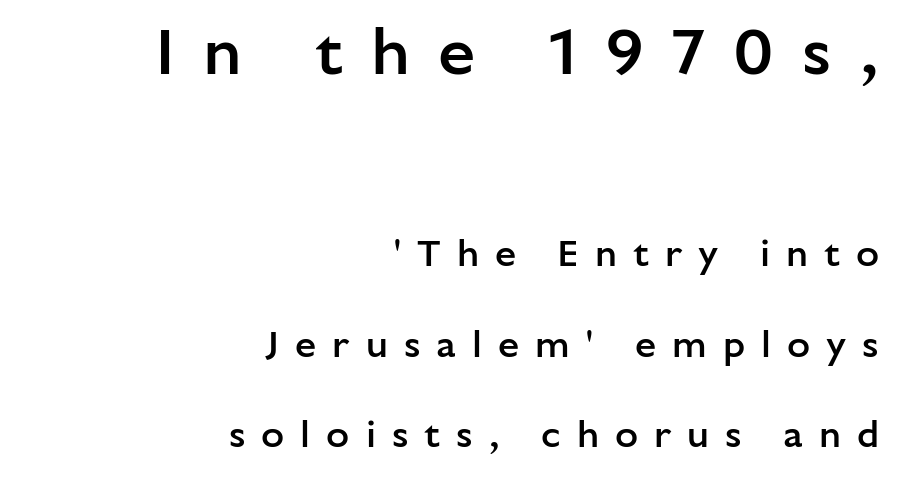
{"serif": "no", "italic": "no", "bold": "semi", "weight": "semibold", "width": "normal", "stroke_contrast": "low", "x_height": "medium", "monospaced": "no", "underline": "no", "align": "right", "line_spacing": "loose", "line_spacing_ratio": 2.39, "letter_spacing": "wide", "letter_spacing_em": 0.42, "larger_block": "first", "size_ratio": 1.76, "glyph_px": 67}
